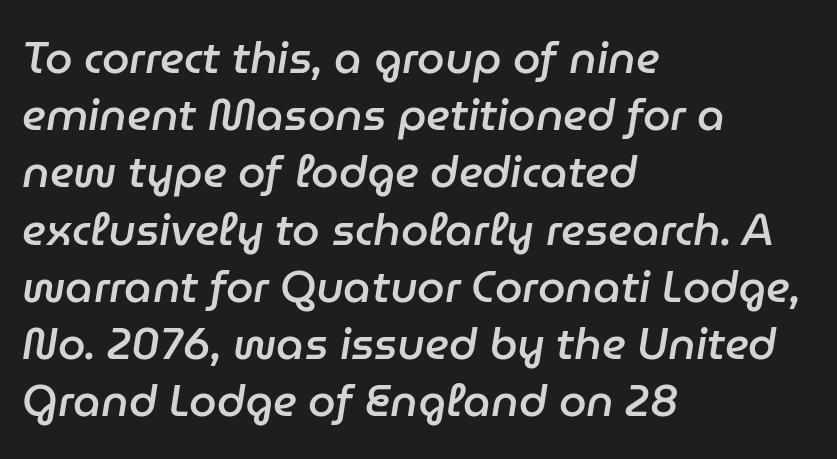
Looks like regular typesetting: each glyph gets only the width it needs. Check under the words: just untouched page. The space between consecutive lines is moderate. Caption: standard tracking, unaltered. In terms of weight, the rendering is demibold, just under bold.
